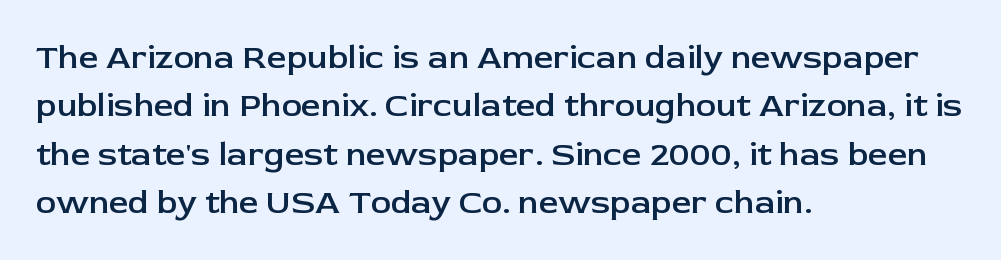
The image shows 34 px semibold sans-serif type, upright; set left-aligned, normal line spacing (1.42x), normal letter spacing, not underlined; low stroke contrast and a medium x-height.
